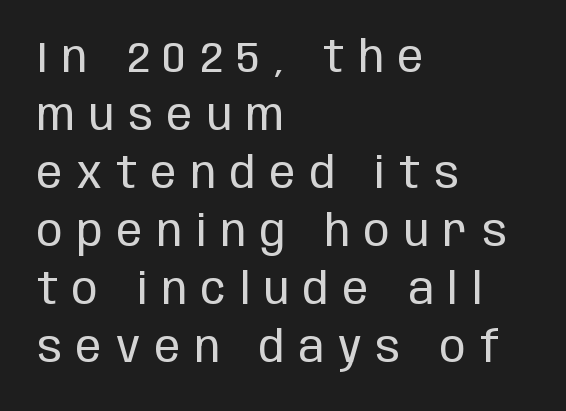
The image shows 43 px regular-weight, condensed sans-serif type, upright; set left-aligned, normal line spacing (1.35x), unusually wide letter spacing (+0.33 em), not underlined; low stroke contrast and a large x-height.
